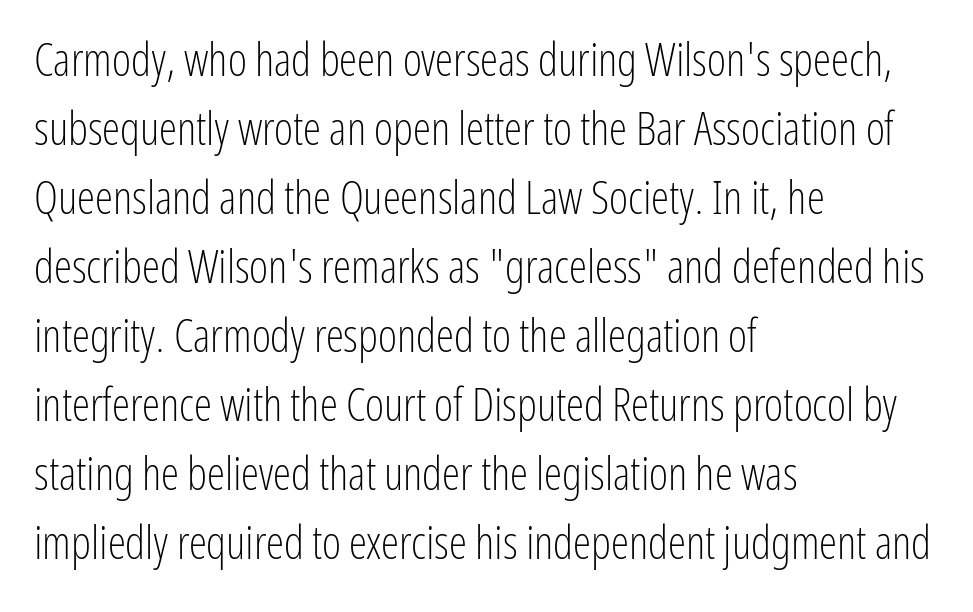
{"serif": "no", "italic": "no", "bold": "no", "weight": "light", "width": "condensed", "stroke_contrast": "low", "x_height": "medium", "monospaced": "no", "underline": "no", "align": "left", "line_spacing": "normal", "line_spacing_ratio": 1.5, "letter_spacing": "normal", "letter_spacing_em": 0.0, "glyph_px": 46}
